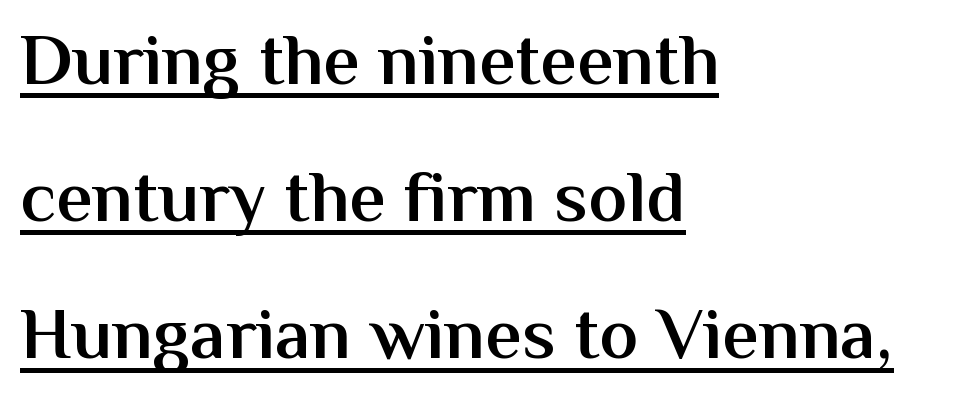
{"serif": "no", "italic": "no", "bold": "semi", "weight": "semibold", "width": "normal", "stroke_contrast": "medium", "x_height": "medium", "monospaced": "no", "underline": "yes", "align": "left", "line_spacing_ratio": 1.88, "letter_spacing": "normal", "letter_spacing_em": 0.0, "glyph_px": 73}
